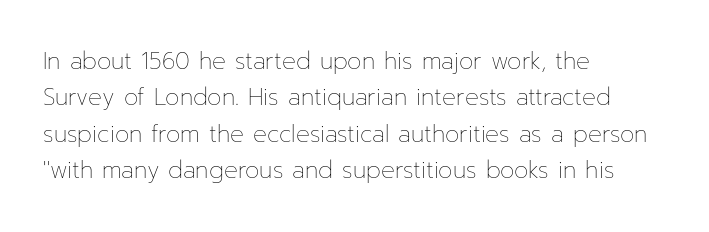
Compared with typical paragraphs, the rows here are spaced about the same. The letterforms sit at book weight or below. Ascenders rise straight up at ninety degrees. The lines are quadded left. Check the space under the baseline: it is left empty. Tracking value appears to be zero — textbook default spacing.
